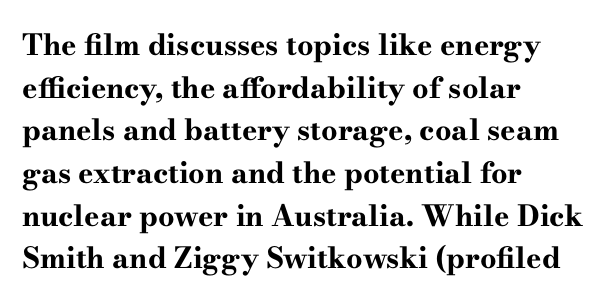
The paragraph has a hard left edge and a soft right edge. A normal amount of white space separates one row of letters from the next. Type without underlining. Does the type have serifs? Yes, each stem ends in a small foot. Here the glyphs are tracked normally, forming tight word shapes. Italic: no, the glyphs are upright roman.
